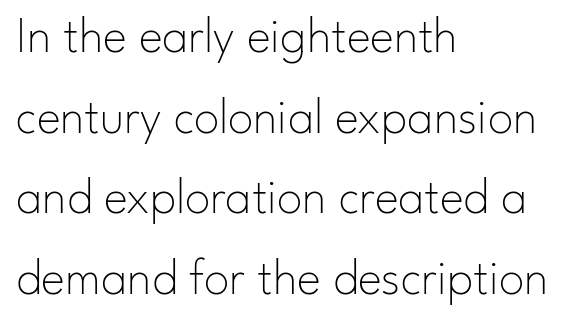
{"serif": "no", "italic": "no", "bold": "no", "weight": "thin", "width": "normal", "stroke_contrast": "low", "x_height": "small", "monospaced": "no", "underline": "no", "align": "left", "line_spacing": "normal", "line_spacing_ratio": 1.58, "letter_spacing": "normal", "letter_spacing_em": 0.0, "glyph_px": 51}
